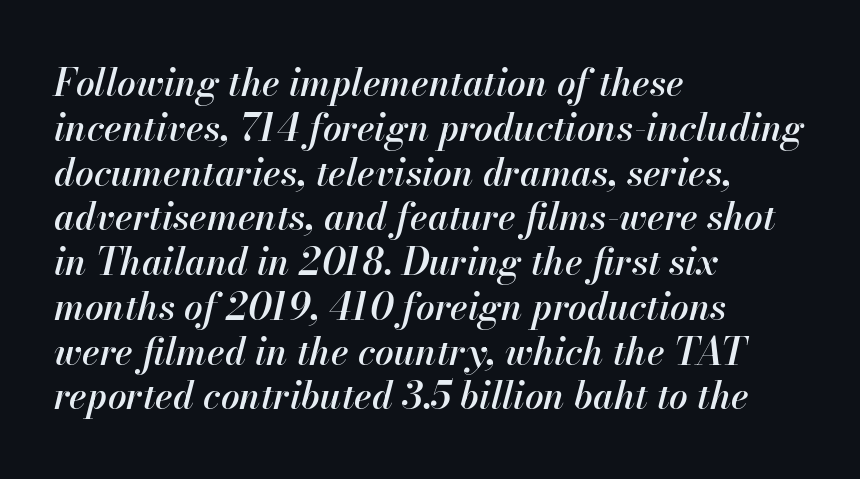
The image shows 37 px semibold type, italic (leaning right); set left-aligned, line spacing 1.21x, normal letter spacing, not underlined; high stroke contrast and a small x-height.
